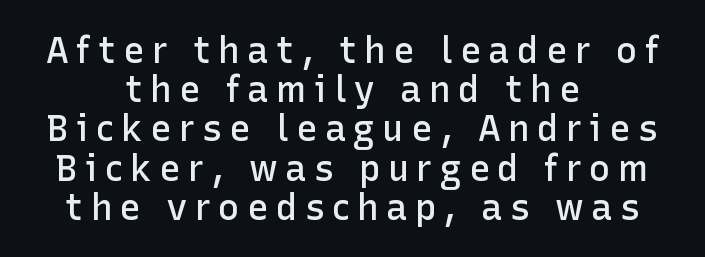
The image shows 36 px semibold sans-serif type, upright; set centered, tight line spacing (1.09x), unusually wide letter spacing (+0.2 em), not underlined; low stroke contrast and a medium x-height.
